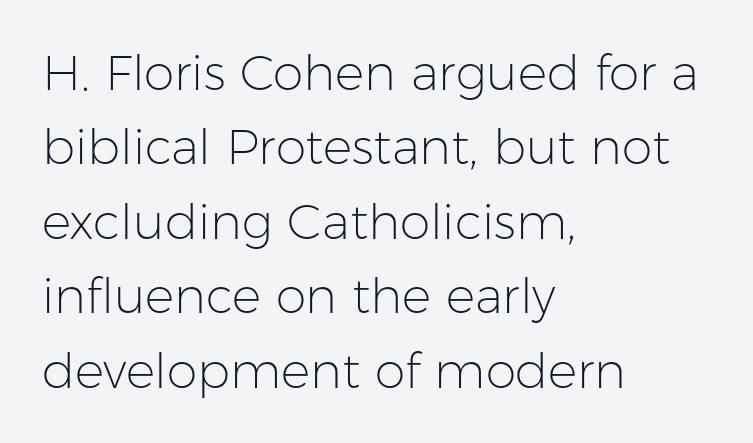
{"serif": "no", "italic": "no", "bold": "no", "weight": "light", "width": "normal", "stroke_contrast": "low", "x_height": "medium", "monospaced": "no", "underline": "no", "align": "left", "line_spacing": "normal", "line_spacing_ratio": 1.52, "letter_spacing": "normal", "letter_spacing_em": 0.0, "glyph_px": 49}
